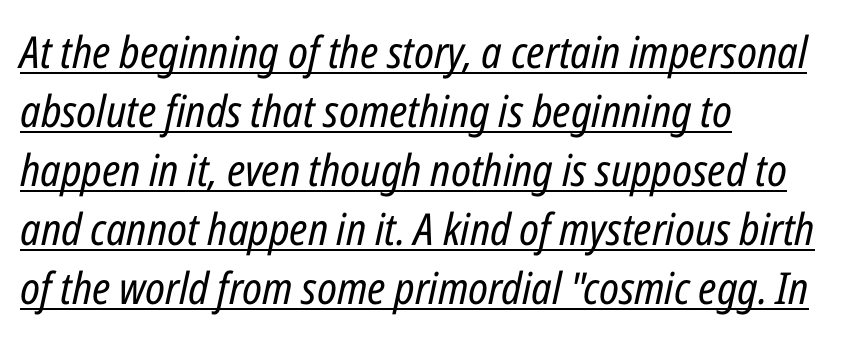
Q: Is the text bold? A: No.
Q: Is the text italic (slanted)? A: Yes, it leans right by about 12 degrees.
Q: Is the text underlined? A: Yes.
Q: How is the paragraph aligned? A: Left-aligned.
Q: Is the spacing between letters normal or unusually wide? A: Normal.
Q: Is the spacing between lines tight, normal or loose? A: Normal.
Q: Width (condensed, normal, or wide)? A: Condensed.
Q: Stroke contrast? A: Low.
Q: x-height? A: Medium.
Q: Monospaced? A: No.
